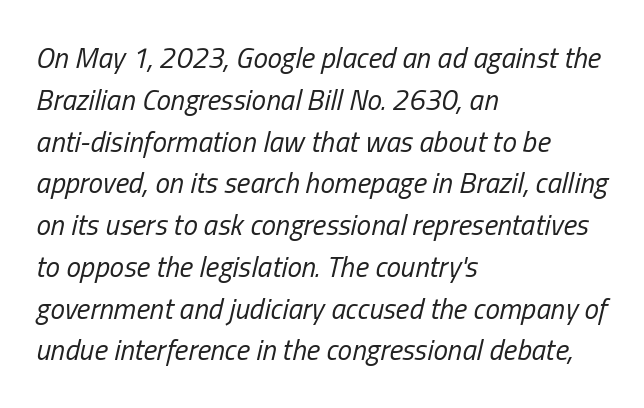
The image shows 29 px regular-weight, condensed type, italic (leaning right); set left-aligned, normal line spacing (1.44x), normal letter spacing, not underlined; low stroke contrast and a medium x-height.
